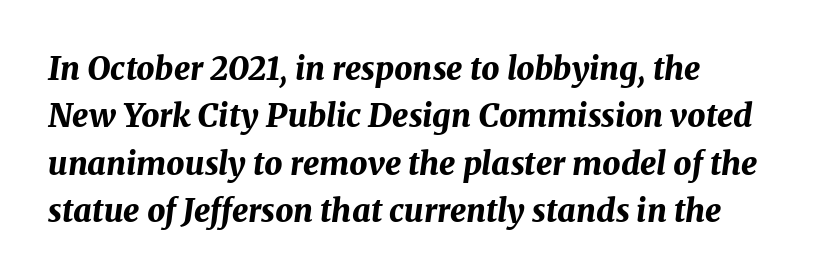
Vertically, the passage feels balanced, rows spaced as you'd expect. Notice how the passage keeps a crisp vertical edge on the left only. The glyphs have the mass of a bold cut. These lines are rendered in a variable-pitch font. Observe the lean: these are italic letterforms. Descenders are the only things crossing below the line.
